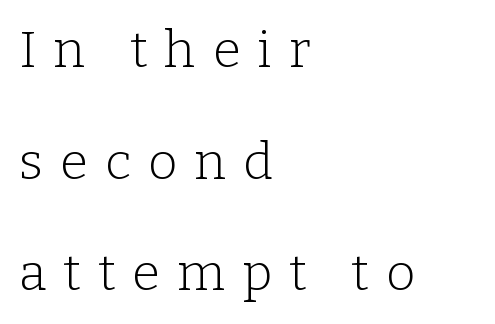
Honestly, the rows look like they've been pulled way apart. The font's upright variant was chosen for this text. Honestly, the letter spacing is so wide it's the main thing you notice. Think standard paragraph weight, or any step lighter than that.
